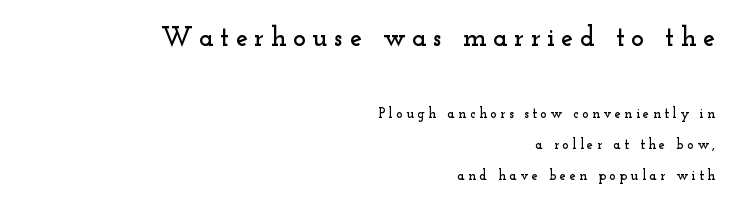
The image shows 27 px text type, upright; set right-aligned, loose line spacing (2.23x), unusually wide letter spacing (+0.24 em), not underlined; the first (top) block is 1.93x larger.
